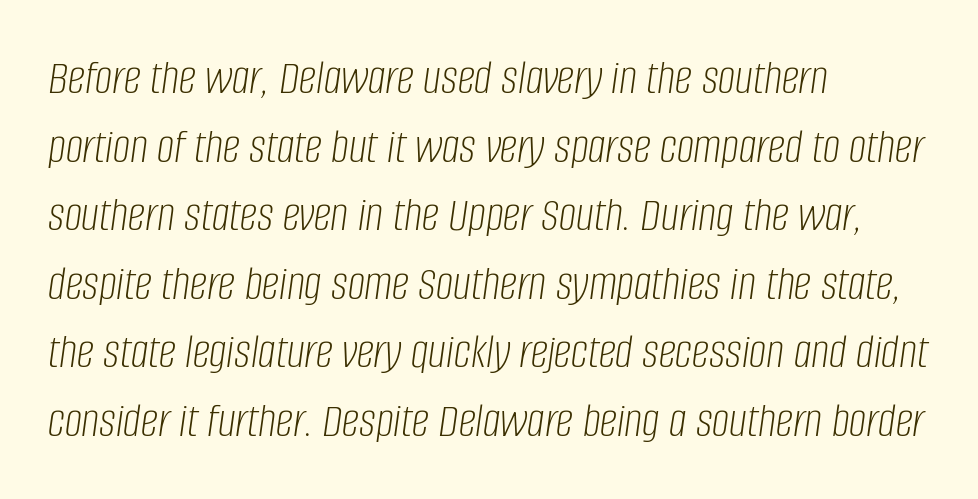
The strokes are not fattened; the text isn't bold. These lines were composed using italics. These lines are set flush left with a ragged right edge. Quick note: underline off.
